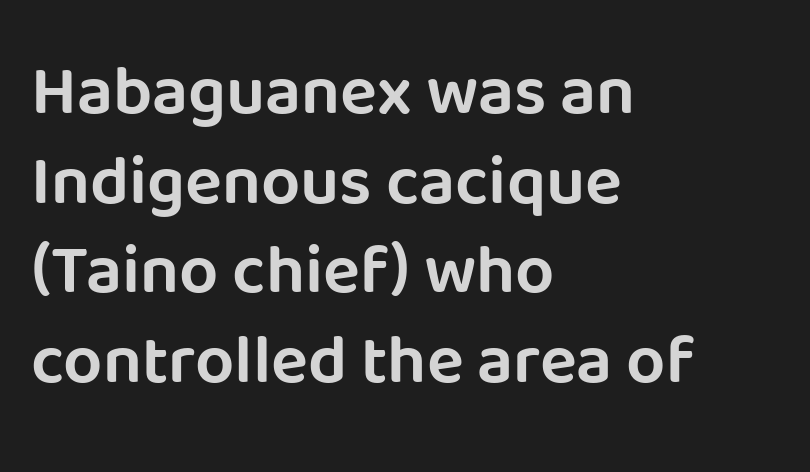
The image shows 69 px sans-serif type, upright; set left-aligned, normal line spacing (1.3x), normal letter spacing, not underlined; low stroke contrast and a large x-height.
